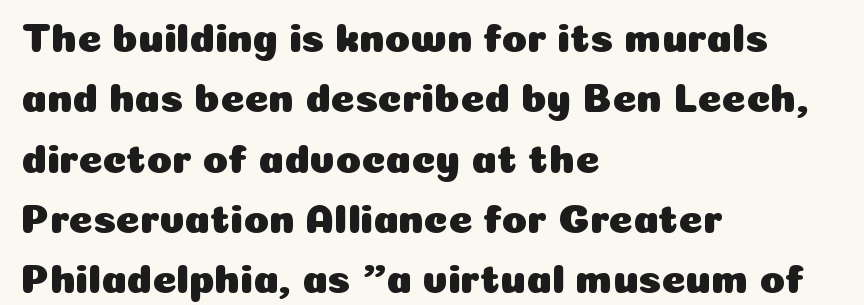
The image shows 41 px sans-serif type, upright; set left-aligned, normal line spacing (1.47x), normal letter spacing, not underlined; low stroke contrast and a medium x-height.
